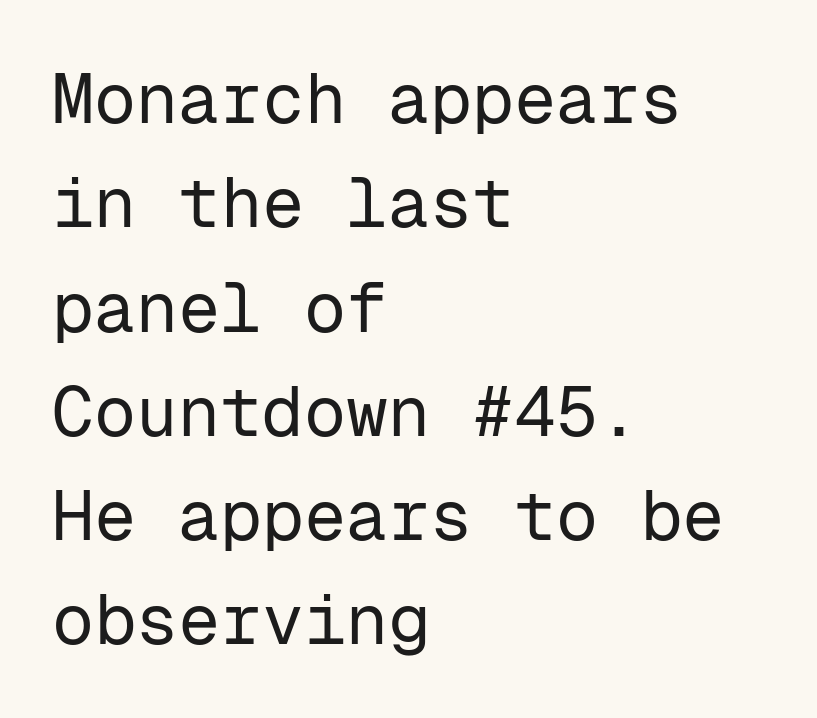
Layout note: lines flush left. Posture: vertical. Only glyphs here, with clear space below each row. You could count columns in this text — the font is strictly monospaced. The horizontal fit of the characters is conventional and even.
